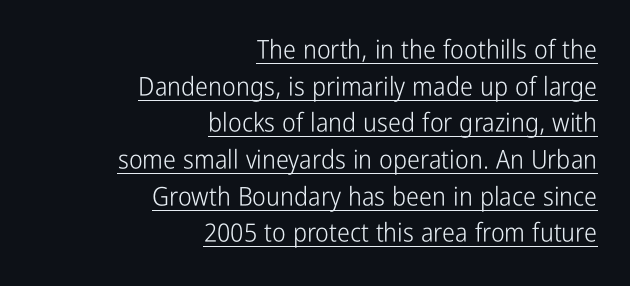
Q: Is the text bold? A: No.
Q: Is the text italic (slanted)? A: No, it is upright.
Q: Is the text underlined? A: Yes.
Q: How is the paragraph aligned? A: Right-aligned.
Q: Is the spacing between letters normal or unusually wide? A: Normal.
Q: Is the spacing between lines tight, normal or loose? A: Normal.
